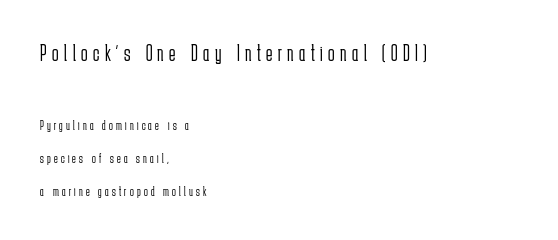
No heavy texture on the line: the type isn't bold. The first block has been scaled up relative to the second. A typesetter would call this leading open, well beyond the default. The specimen reads as upright at a glance. Every row of glyphs begins at an identical x-position on the left.
